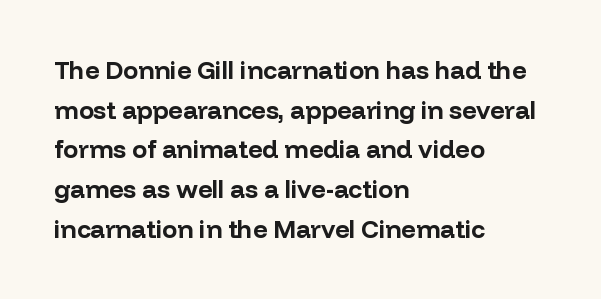
{"italic": "no", "bold": "yes", "underline": "no", "align": "left", "line_spacing": "normal", "line_spacing_ratio": 1.59, "letter_spacing": "normal", "letter_spacing_em": 0.0, "glyph_px": 25}
